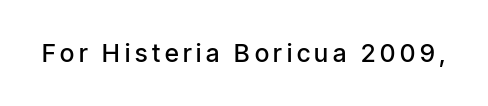
The image shows 25 px text type, upright; set not underlined.
